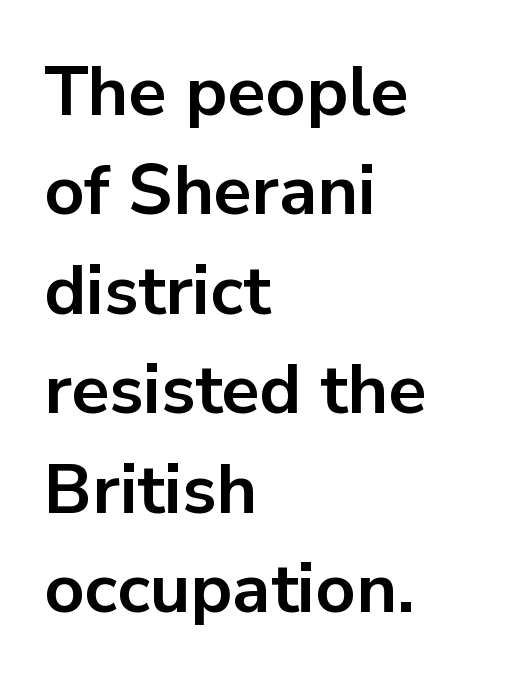
Q: Is the text bold? A: Yes.
Q: Is the text italic (slanted)? A: No, it is upright.
Q: Is the typeface a serif or a sans-serif typeface? A: Sans-serif.
Q: Is the text underlined? A: No.
Q: How is the paragraph aligned? A: Left-aligned.
Q: Is the spacing between letters normal or unusually wide? A: Normal.
Q: Is the spacing between lines tight, normal or loose? A: Normal.
Q: Width (condensed, normal, or wide)? A: Normal.
Q: Stroke contrast? A: Low.
Q: x-height? A: Medium.
Q: Monospaced? A: No.
